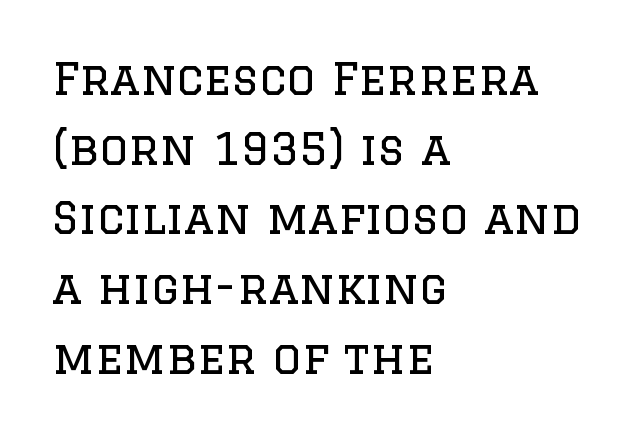
{"serif": "yes", "italic": "no", "bold": "no", "weight": "regular", "width": "normal", "stroke_contrast": "low", "x_height": "large", "monospaced": "no", "underline": "no", "align": "left", "line_spacing": "normal", "line_spacing_ratio": 1.55, "letter_spacing": "normal", "letter_spacing_em": 0.0, "glyph_px": 45}
